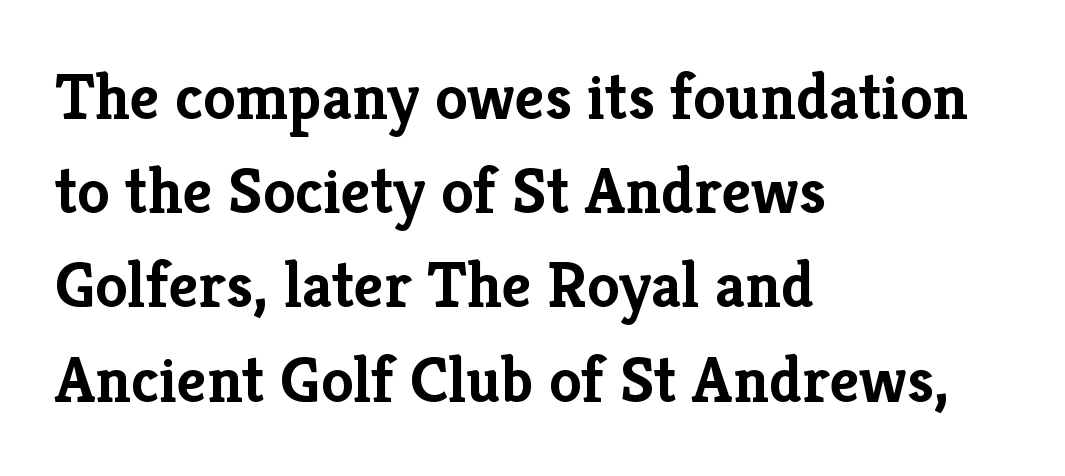
Q: Is the text bold? A: Yes.
Q: Is the text italic (slanted)? A: No, it is upright.
Q: Is the typeface a serif or a sans-serif typeface? A: Serif.
Q: Is the text underlined? A: No.
Q: How is the paragraph aligned? A: Left-aligned.
Q: Is the spacing between letters normal or unusually wide? A: Normal.
Q: Is the spacing between lines tight, normal or loose? A: Normal.
Q: Width (condensed, normal, or wide)? A: Normal.
Q: Stroke contrast? A: Low.
Q: x-height? A: Medium.
Q: Monospaced? A: No.
